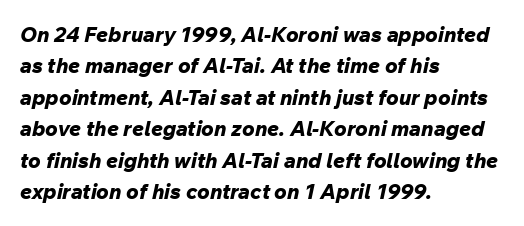
Q: Is the text bold? A: Yes.
Q: Is the text italic (slanted)? A: Yes, it leans right by about 12 degrees.
Q: Is the text underlined? A: No.
Q: How is the paragraph aligned? A: Left-aligned.
Q: Is the spacing between letters normal or unusually wide? A: Normal.
Q: Is the spacing between lines tight, normal or loose? A: Normal.
